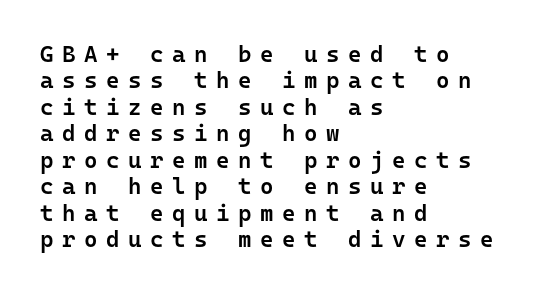
The vertical gap from one line to the next is small. Tall strokes in this sample are plumb rather than angled. Short note: letters widely spaced. Glance below the letters and you will spot only blank space.
